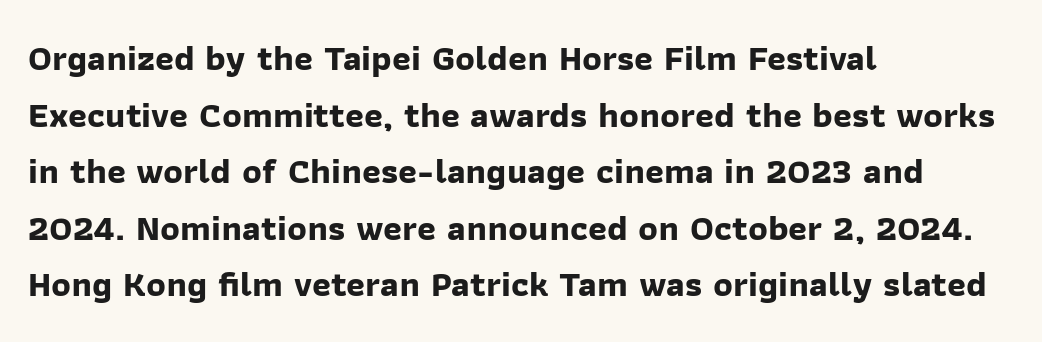
Q: Is the text bold? A: Yes.
Q: Is the typeface a serif or a sans-serif typeface? A: Sans-serif.
Q: Is the text underlined? A: No.
Q: How is the paragraph aligned? A: Left-aligned.
Q: Is the spacing between letters normal or unusually wide? A: Normal.
Q: Is the spacing between lines tight, normal or loose? A: Normal.
Q: Width (condensed, normal, or wide)? A: Normal.
Q: Stroke contrast? A: Low.
Q: x-height? A: Medium.
Q: Monospaced? A: No.
